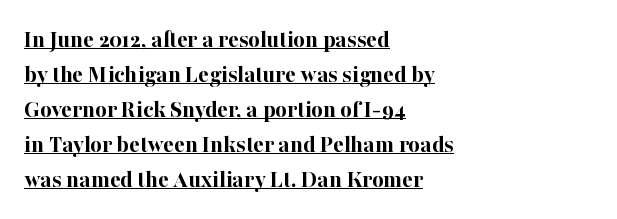
{"italic": "no", "bold": "yes", "underline": "yes", "align": "left", "line_spacing": "normal", "line_spacing_ratio": 1.4, "letter_spacing": "normal", "letter_spacing_em": 0.0, "glyph_px": 25}
